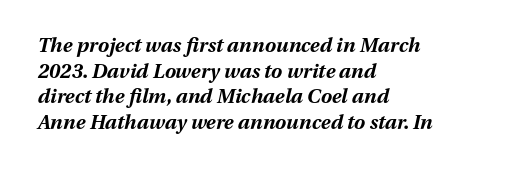
Q: Is the text bold? A: Yes.
Q: Is the text italic (slanted)? A: Yes, it leans right by about 13 degrees.
Q: Is the text underlined? A: No.
Q: How is the paragraph aligned? A: Left-aligned.
Q: Is the spacing between letters normal or unusually wide? A: Normal.
Q: Is the spacing between lines tight, normal or loose? A: Normal.
